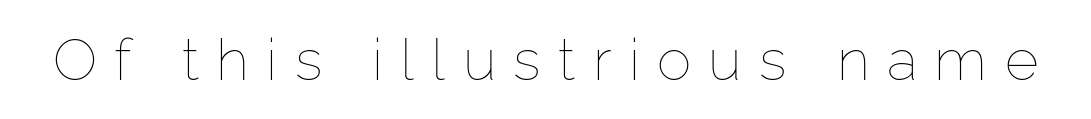
{"italic": "no", "bold": "no", "weight": "thin", "width": "normal", "stroke_contrast": "low", "x_height": "medium", "monospaced": "no", "underline": "no", "letter_spacing": "wide", "letter_spacing_em": 0.3, "glyph_px": 58}
